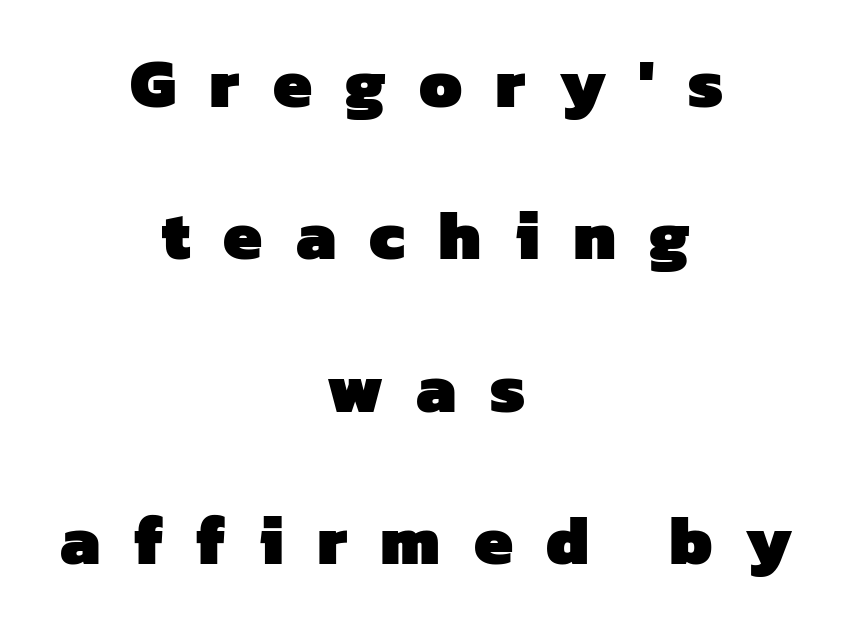
Is the letter spacing exaggerated? Yes — the characters are pushed far apart. Every row of glyphs is offset so its center matches the block's center. Quick note: interline space is abundant. The characters display no serif detailing; their extremities are plain. Each glyph is drawn with heavy, bold strokes. The space beneath each line is pristine and unruled.
